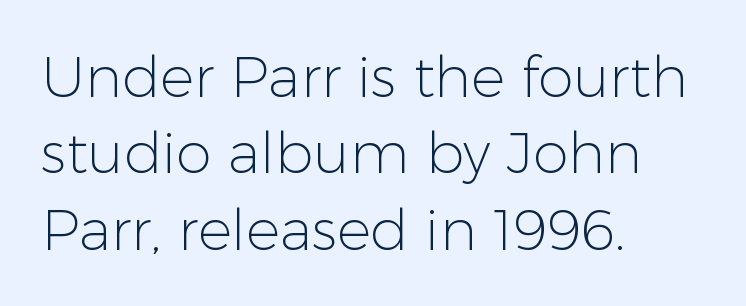
The image shows 57 px light sans-serif type, upright; set left-aligned, normal line spacing (1.34x), normal letter spacing, not underlined; low stroke contrast and a medium x-height.
